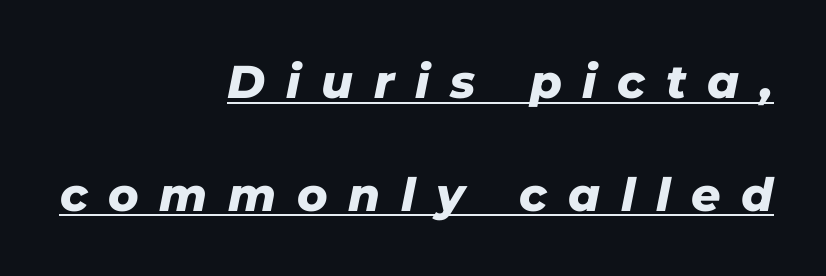
The image shows 46 px heavy type, italic (leaning right); set right-aligned, loose line spacing (2.45x), unusually wide letter spacing (+0.45 em), underlined; low stroke contrast and a medium x-height.
